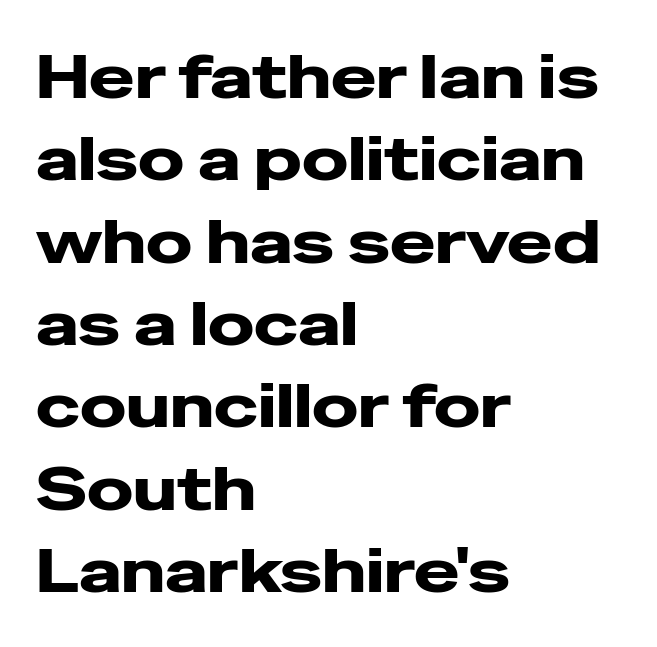
The image shows 61 px wide sans-serif type, upright; set left-aligned, normal line spacing (1.35x), normal letter spacing, not underlined; low stroke contrast and a medium x-height.
